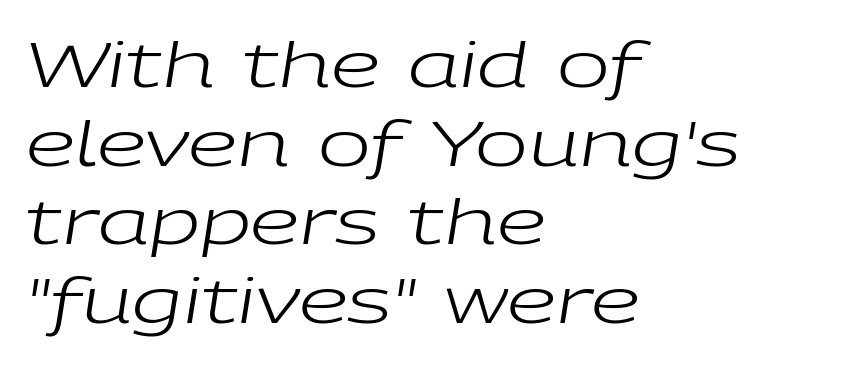
Q: Is the text bold? A: No.
Q: Is the text italic (slanted)? A: Yes, it leans right by about 9 degrees.
Q: Is the text underlined? A: No.
Q: How is the paragraph aligned? A: Left-aligned.
Q: Is the spacing between letters normal or unusually wide? A: Normal.
Q: Is the spacing between lines tight, normal or loose? A: Normal.
Q: Width (condensed, normal, or wide)? A: Wide.
Q: Stroke contrast? A: Low.
Q: x-height? A: Medium.
Q: Monospaced? A: No.
